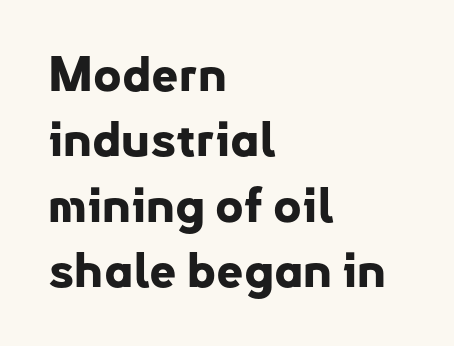
A typesetter would mark this as roman, not italic. Are there feet on the stems? There aren't — it's a sans. Baseline-to-baseline distance is the conventional proportion of letter height. In terms of letterspacing, this is plain default setting. The rendering uses natural spacing where letterforms have individual widths.
